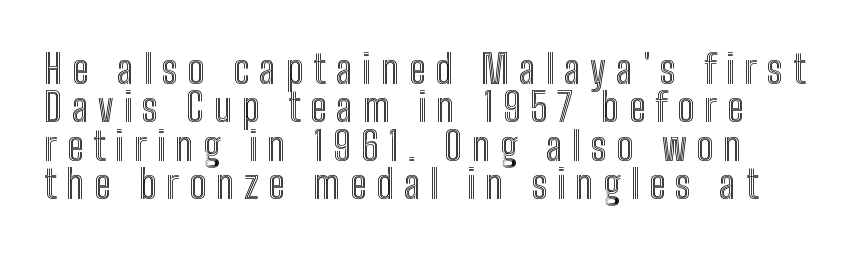
Honestly, the rows look squashed on top of each other. Is this a fixed-width face? No — the glyphs have proportional, varying widths. This is roman type, the default non-slanted kind. Horizontally, the lines are justified to the leading edge only. Here the glyphs are tracked loosely, breaking word shapes into spaced letters. The baseline area is clear.
